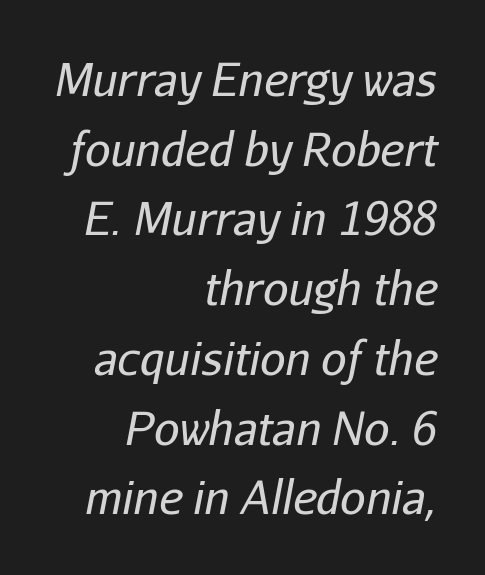
{"italic": "yes", "lean": "right", "slant_degrees": 11, "bold": "no", "weight": "regular", "width": "normal", "stroke_contrast": "low", "x_height": "medium", "monospaced": "no", "underline": "no", "align": "right", "line_spacing": "normal", "line_spacing_ratio": 1.55, "letter_spacing": "normal", "letter_spacing_em": 0.0, "glyph_px": 45}
